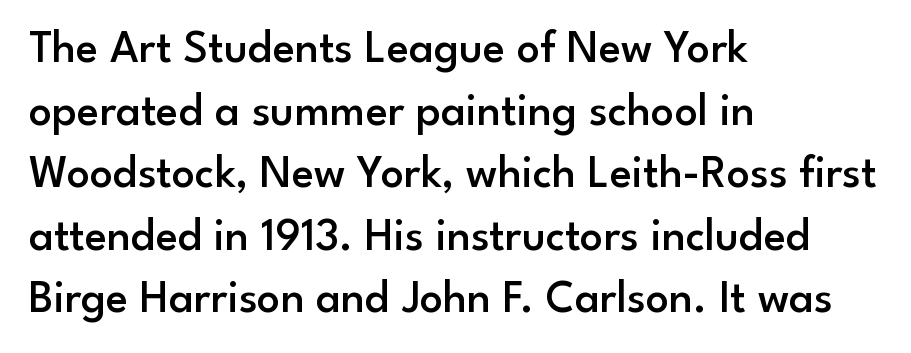
The image shows 46 px semibold sans-serif type, upright; set left-aligned, normal line spacing (1.36x), normal letter spacing, not underlined; low stroke contrast and a small x-height.
